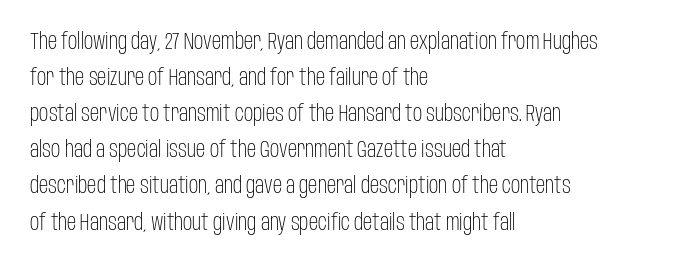
Nothing unusual about the tracking: characters are spaced as the font intends. The typesetter chose a ragged-right arrangement here. Vertical strokes here are truly vertical. In terms of leading, this rendering sits right in the middle.
